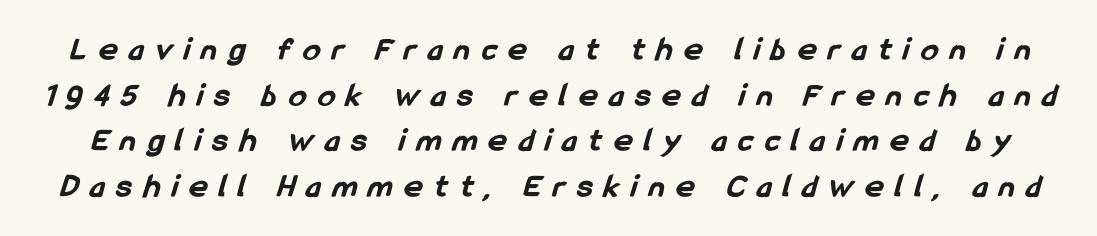
{"serif": "no", "bold": "yes", "weight": "bold", "width": "condensed", "stroke_contrast": "low", "x_height": "medium", "monospaced": "no", "underline": "no", "line_spacing": "normal", "line_spacing_ratio": 1.34, "letter_spacing": "wide", "letter_spacing_em": 0.36, "glyph_px": 34}
